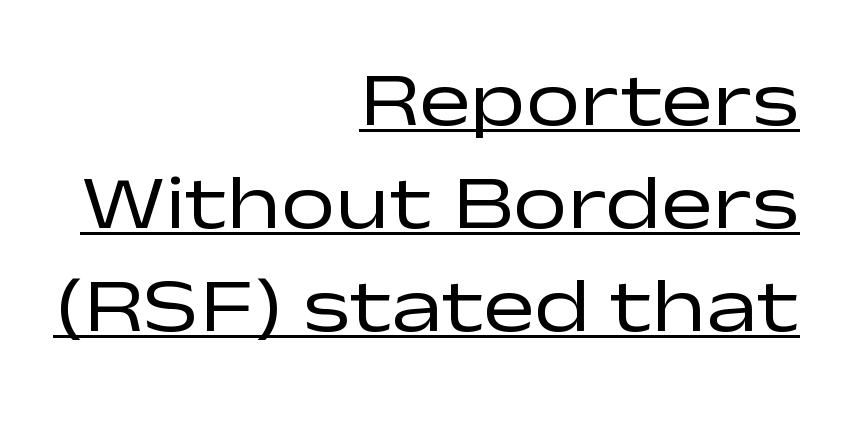
The image shows 77 px regular-weight, wide sans-serif type, upright; set right-aligned, normal line spacing (1.34x), normal letter spacing, underlined; low stroke contrast and a medium x-height.
